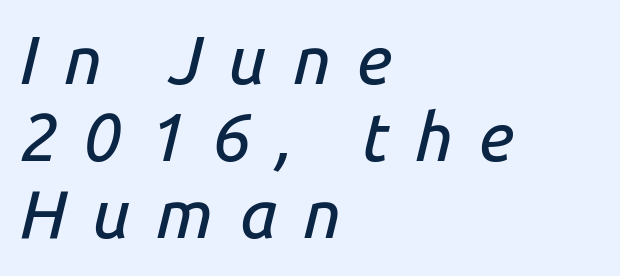
The space beneath each line is pristine and unruled. In terms of letterspacing, this is a distinctly airy, spread setting. Does the copy run flush right? No — it runs flush left. If you drew a line through each stem, it would be angled.
